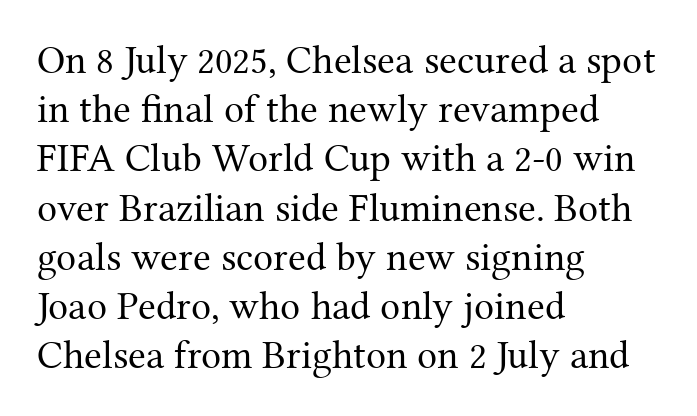
Q: Is the text bold? A: No.
Q: Is the text italic (slanted)? A: No, it is upright.
Q: Is the typeface a serif or a sans-serif typeface? A: Serif.
Q: Is the text underlined? A: No.
Q: How is the paragraph aligned? A: Left-aligned.
Q: Is the spacing between letters normal or unusually wide? A: Normal.
Q: Width (condensed, normal, or wide)? A: Normal.
Q: Stroke contrast? A: Medium.
Q: x-height? A: Medium.
Q: Monospaced? A: No.
